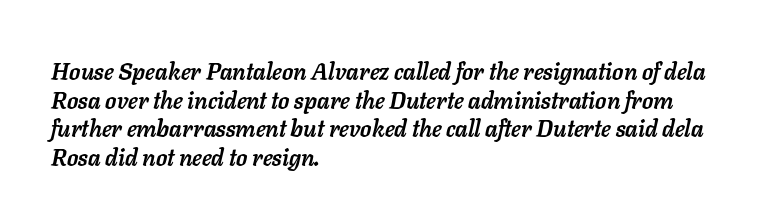
{"italic": "yes", "lean": "right", "slant_degrees": 11, "bold": "yes", "underline": "no", "align": "left", "line_spacing_ratio": 1.24, "letter_spacing": "normal", "letter_spacing_em": 0.0, "glyph_px": 23}
